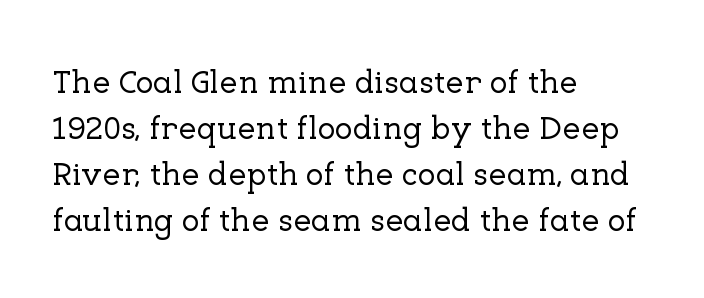
Q: Is the text italic (slanted)? A: No, it is upright.
Q: Is the typeface a serif or a sans-serif typeface? A: Serif.
Q: Is the text underlined? A: No.
Q: How is the paragraph aligned? A: Left-aligned.
Q: Is the spacing between letters normal or unusually wide? A: Normal.
Q: Is the spacing between lines tight, normal or loose? A: Normal.
Q: Width (condensed, normal, or wide)? A: Normal.
Q: Stroke contrast? A: Low.
Q: x-height? A: Medium.
Q: Monospaced? A: No.
